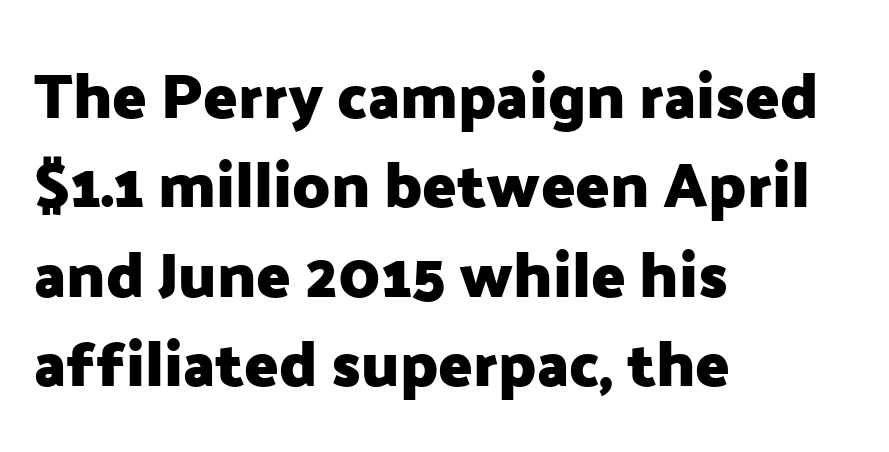
The image shows 63 px heavy sans-serif type, upright; set left-aligned, normal line spacing (1.42x), normal letter spacing, not underlined; low stroke contrast and a medium x-height.
